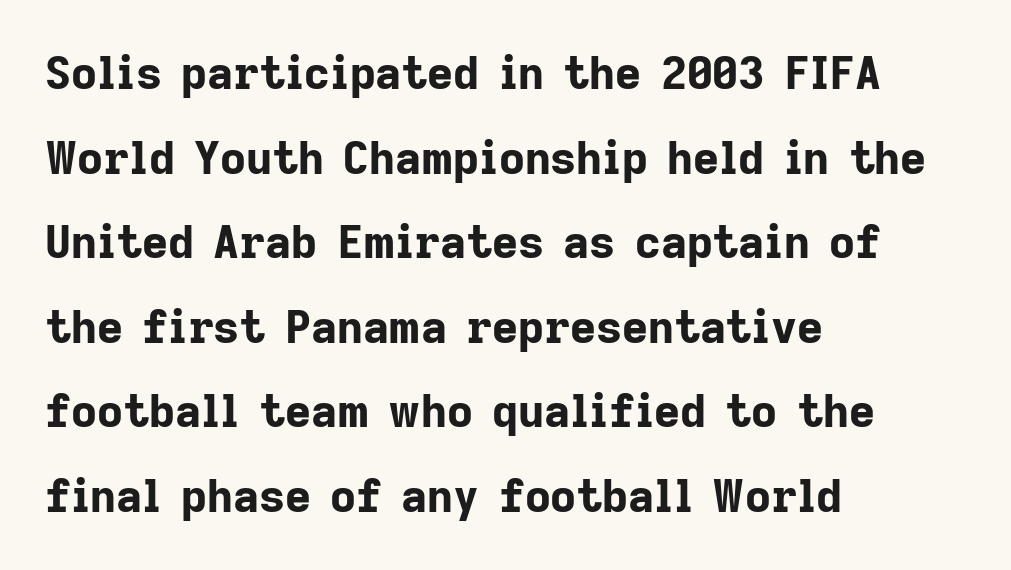
Q: Is the text bold? A: Yes.
Q: Is the text italic (slanted)? A: No, it is upright.
Q: Is the typeface a serif or a sans-serif typeface? A: Sans-serif.
Q: Is the text underlined? A: No.
Q: How is the paragraph aligned? A: Left-aligned.
Q: Is the spacing between letters normal or unusually wide? A: Normal.
Q: Width (condensed, normal, or wide)? A: Normal.
Q: Stroke contrast? A: Low.
Q: x-height? A: Medium.
Q: Monospaced? A: No.
